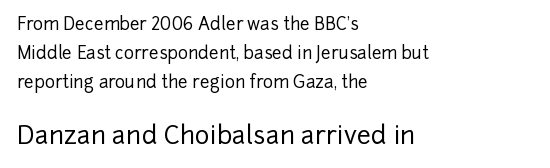
{"italic": "no", "underline": "no", "align": "left", "line_spacing_ratio": 1.72, "letter_spacing": "normal", "letter_spacing_em": 0.0, "larger_block": "second", "size_ratio": 1.47, "glyph_px": 25}
